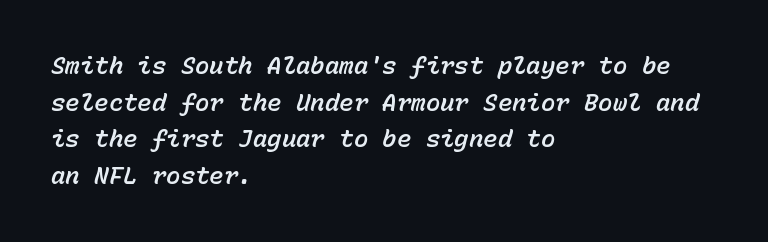
Look at the tracking — it's just the regular setting, nothing added. The vertical gap from one line to the next is medium. The face used here has a pronounced slope to its letters. The paragraph has a hard left edge and a soft right edge. The glyphs are unaccompanied by any horizontal stroke below them.
